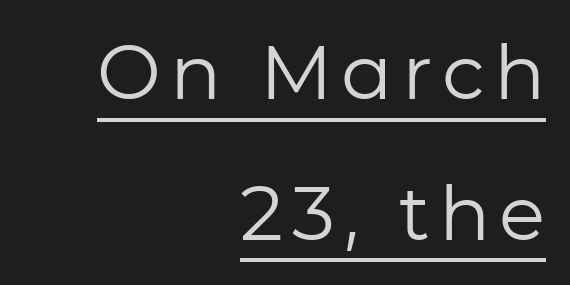
The image shows 76 px regular-weight sans-serif type, upright; set right-aligned, line spacing 1.85x, underlined; low stroke contrast and a medium x-height.
